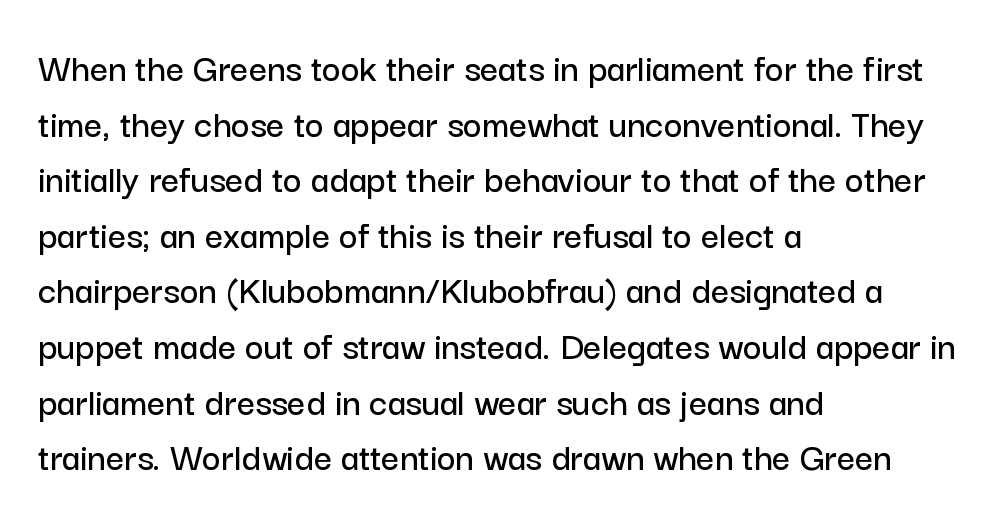
Q: Is the text italic (slanted)? A: No, it is upright.
Q: Is the typeface a serif or a sans-serif typeface? A: Sans-serif.
Q: Is the text underlined? A: No.
Q: How is the paragraph aligned? A: Left-aligned.
Q: Is the spacing between letters normal or unusually wide? A: Normal.
Q: Is the spacing between lines tight, normal or loose? A: Normal.
Q: Width (condensed, normal, or wide)? A: Normal.
Q: Stroke contrast? A: Low.
Q: x-height? A: Medium.
Q: Monospaced? A: No.
